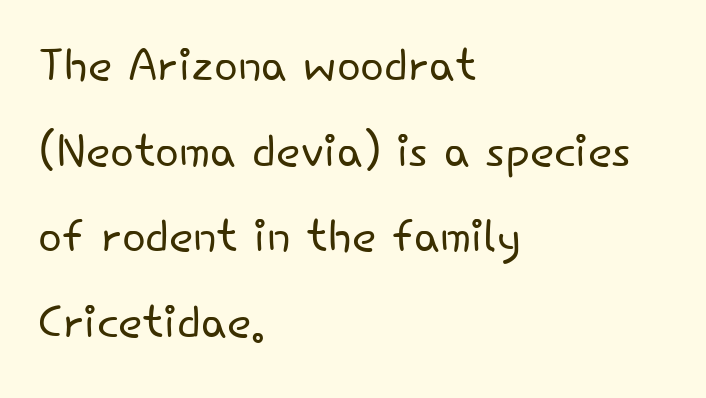
Q: Is the text bold? A: No.
Q: Is the text italic (slanted)? A: No, it is upright.
Q: Is the typeface a serif or a sans-serif typeface? A: Sans-serif.
Q: Is the text underlined? A: No.
Q: How is the paragraph aligned? A: Left-aligned.
Q: Is the spacing between letters normal or unusually wide? A: Normal.
Q: Is the spacing between lines tight, normal or loose? A: Normal.
Q: Width (condensed, normal, or wide)? A: Normal.
Q: Stroke contrast? A: Low.
Q: x-height? A: Small.
Q: Monospaced? A: No.
